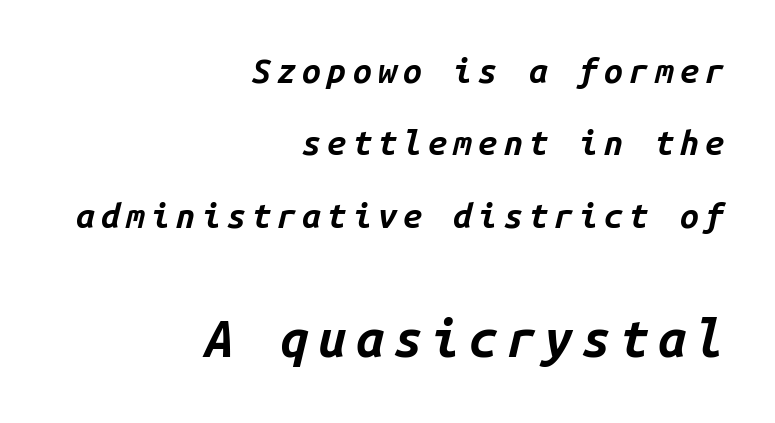
Posture: slanted. A student would call this right alignment; a typographer would say flush right, rag left. No word sits above an underline. You could count columns in this text — the font is strictly monospaced.
